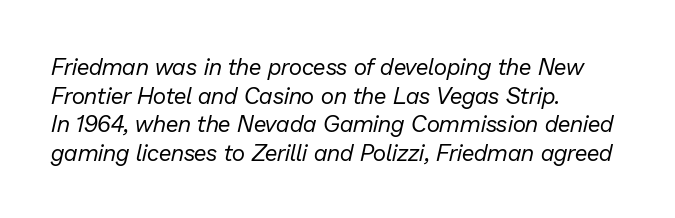
{"italic": "yes", "lean": "right", "slant_degrees": 13, "bold": "no", "underline": "no", "align": "left", "line_spacing": "normal", "line_spacing_ratio": 1.25, "letter_spacing": "normal", "letter_spacing_em": 0.0, "glyph_px": 23}
